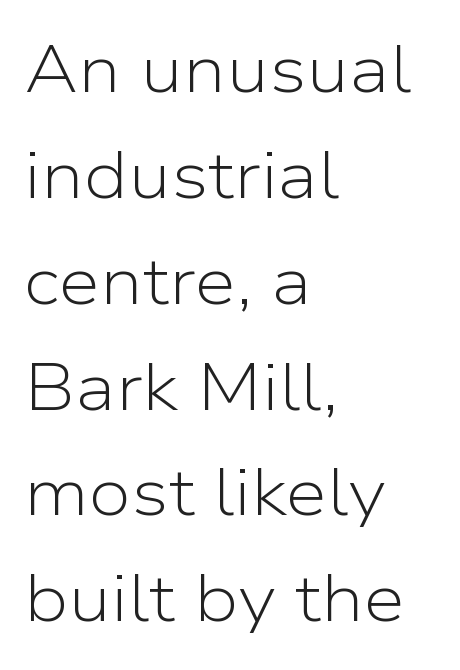
Q: Is the text bold? A: No.
Q: Is the text italic (slanted)? A: No, it is upright.
Q: Is the typeface a serif or a sans-serif typeface? A: Sans-serif.
Q: Is the text underlined? A: No.
Q: How is the paragraph aligned? A: Left-aligned.
Q: Is the spacing between letters normal or unusually wide? A: Normal.
Q: Is the spacing between lines tight, normal or loose? A: Normal.
Q: Width (condensed, normal, or wide)? A: Normal.
Q: Stroke contrast? A: Low.
Q: x-height? A: Medium.
Q: Monospaced? A: No.
